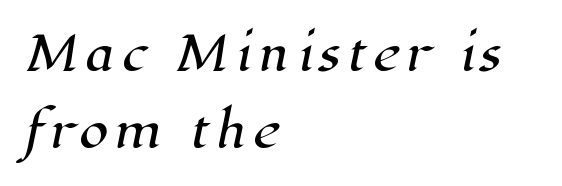
{"serif": "yes", "width": "normal", "stroke_contrast": "high", "x_height": "medium", "monospaced": "no", "underline": "no", "align": "left", "line_spacing": "normal", "line_spacing_ratio": 1.63, "glyph_px": 47}
